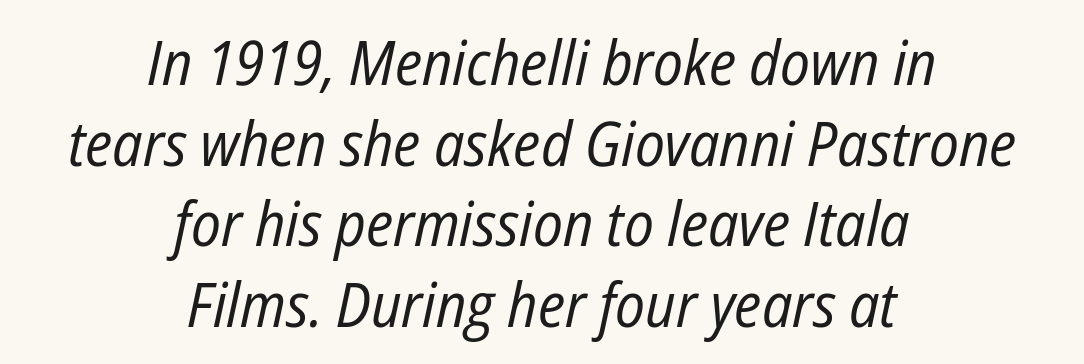
Just letters on the line, the space beneath them empty. Weight: not bold — regular or lighter. These lines are centered, leaving both edges ragged. No extra tracking has been applied to these lines.
